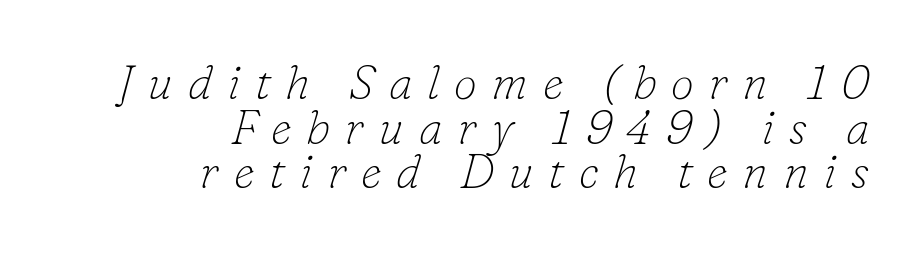
Q: Is the text bold? A: No.
Q: Is the text italic (slanted)? A: Yes, it leans right by about 16 degrees.
Q: Is the typeface a serif or a sans-serif typeface? A: Serif.
Q: Is the text underlined? A: No.
Q: How is the paragraph aligned? A: Right-aligned.
Q: Is the spacing between letters normal or unusually wide? A: Unusually wide.
Q: Is the spacing between lines tight, normal or loose? A: Tight.
Q: Width (condensed, normal, or wide)? A: Normal.
Q: Stroke contrast? A: Low.
Q: x-height? A: Small.
Q: Monospaced? A: No.
